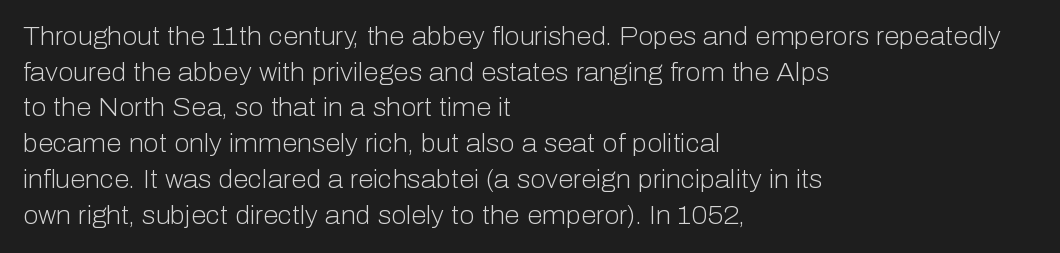
{"italic": "no", "bold": "no", "underline": "no", "align": "left", "line_spacing": "normal", "line_spacing_ratio": 1.43, "letter_spacing": "normal", "letter_spacing_em": 0.0, "glyph_px": 25}
